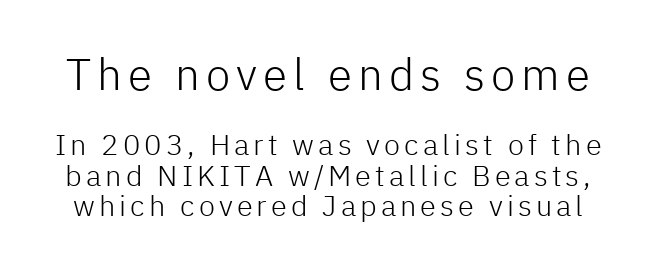
Check where the strokes stop: nothing finishes them off — pure sans. Beneath every word, the page is bare. The letters look calm and open, with moderate or lighter stems. Closely set lines give the paragraph a compact silhouette.
